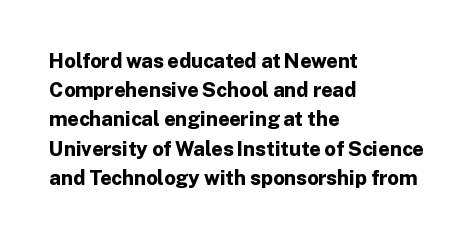
The glyphs are unaccompanied by any horizontal stroke below them. Line spacing here is normal. It's the straight-up-and-down kind of type. A dark, heavy texture on the line: the type is bold. The text block is weighted toward the left margin, trailing off unevenly rightward. Characters follow at the spacing the type designer built in.
